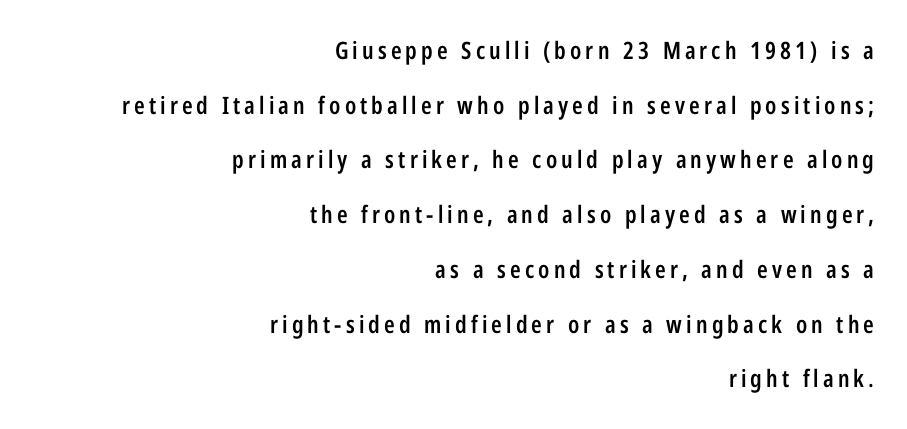
{"italic": "no", "bold": "semi", "underline": "no", "align": "right", "line_spacing": "loose", "line_spacing_ratio": 2.28, "glyph_px": 24}
